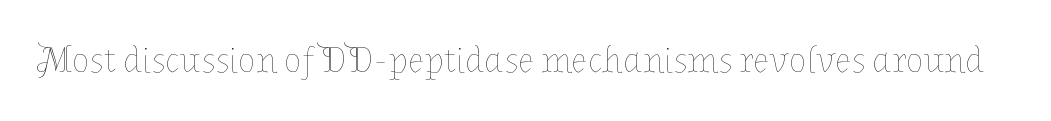
Q: Is the text bold? A: No.
Q: Is the text italic (slanted)? A: No, it is upright.
Q: Is the text underlined? A: No.
Q: Is the spacing between letters normal or unusually wide? A: Normal.
Q: Width (condensed, normal, or wide)? A: Normal.
Q: Stroke contrast? A: Low.
Q: x-height? A: Medium.
Q: Monospaced? A: No.
